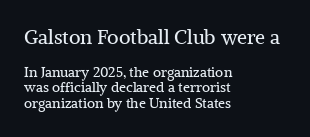
The image shows 20 px text type, upright; set left-aligned, tight line spacing (1.13x), normal letter spacing, not underlined; the first (top) block is 1.43x larger.
